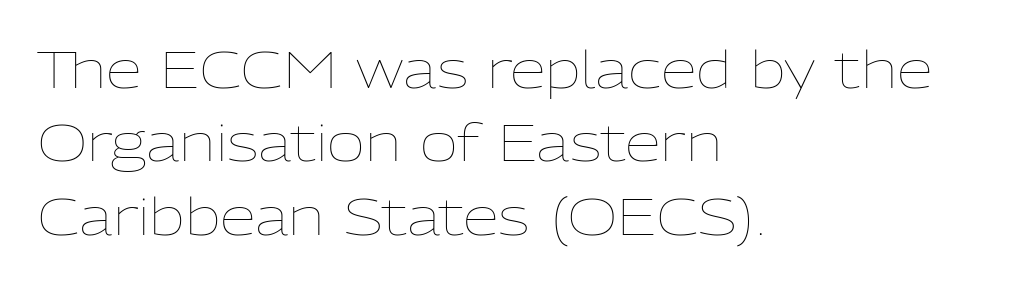
Q: Is the text bold? A: No.
Q: Is the text italic (slanted)? A: No, it is upright.
Q: Is the text underlined? A: No.
Q: How is the paragraph aligned? A: Left-aligned.
Q: Is the spacing between letters normal or unusually wide? A: Normal.
Q: Is the spacing between lines tight, normal or loose? A: Normal.
Q: Width (condensed, normal, or wide)? A: Normal.
Q: Stroke contrast? A: Low.
Q: x-height? A: Medium.
Q: Monospaced? A: No.
